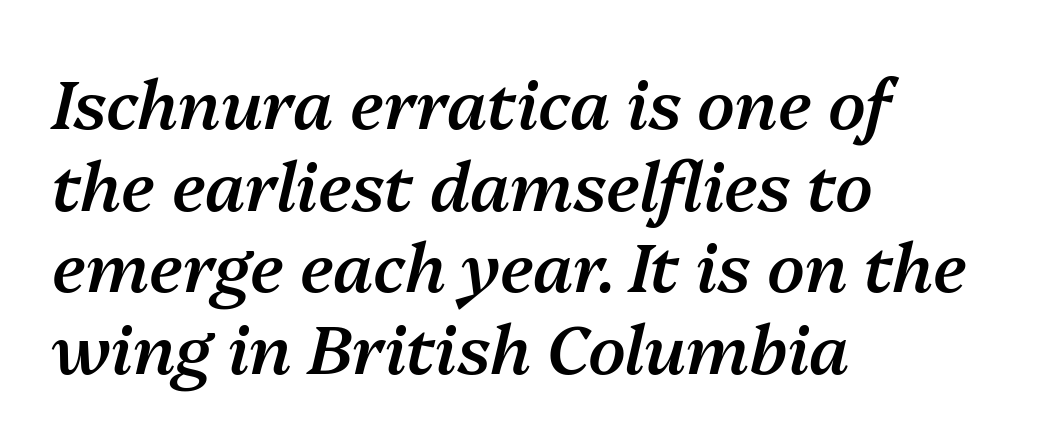
Q: Is the text bold? A: Semi-bold.
Q: Is the text italic (slanted)? A: Yes, it leans right by about 13 degrees.
Q: Is the text underlined? A: No.
Q: How is the paragraph aligned? A: Left-aligned.
Q: Is the spacing between letters normal or unusually wide? A: Normal.
Q: Width (condensed, normal, or wide)? A: Normal.
Q: Stroke contrast? A: Medium.
Q: x-height? A: Medium.
Q: Monospaced? A: No.
